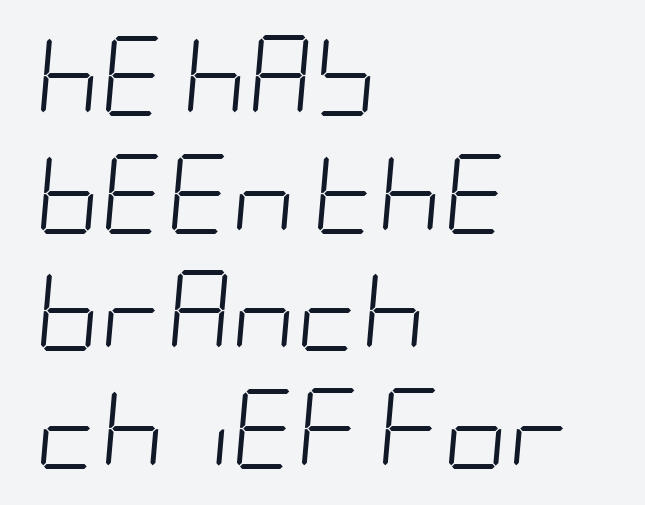
Q: Is the text bold? A: No.
Q: Is the text italic (slanted)? A: Yes, it leans right by about 5 degrees.
Q: Is the text underlined? A: No.
Q: How is the paragraph aligned? A: Left-aligned.
Q: Is the spacing between letters normal or unusually wide? A: Normal.
Q: Is the spacing between lines tight, normal or loose? A: Normal.
Q: Width (condensed, normal, or wide)? A: Condensed.
Q: Stroke contrast? A: Low.
Q: x-height? A: Large.
